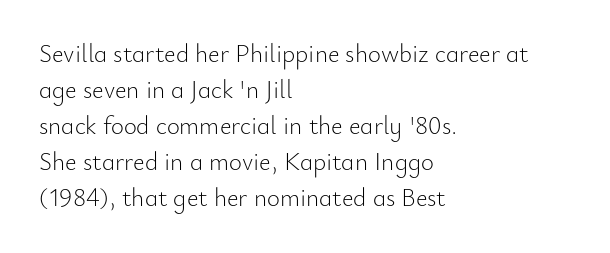
The rendering anchors every line to the left-hand side. Words appear dense and cohesive because spacing is normal. Does the leading feel generous? No, just average. A quiet, ordinary-to-light weight characterises the typeface.
